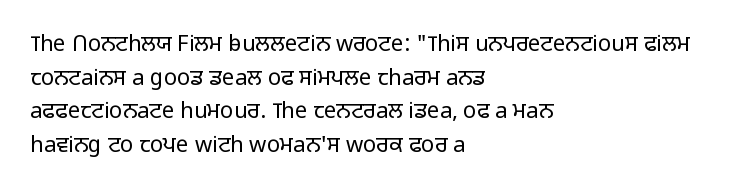
The image shows 22 px text type, upright; set left-aligned, normal line spacing (1.53x), normal letter spacing, not underlined.
